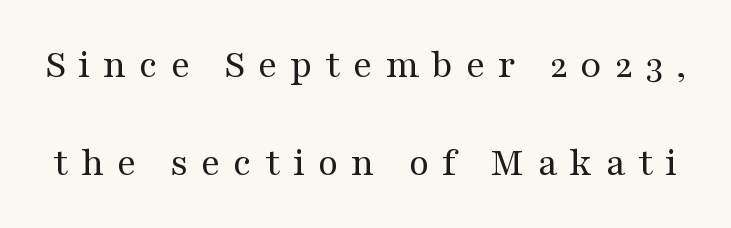
Q: Is the text bold? A: No.
Q: Is the text italic (slanted)? A: No, it is upright.
Q: Is the typeface a serif or a sans-serif typeface? A: Serif.
Q: Is the text underlined? A: No.
Q: Is the spacing between letters normal or unusually wide? A: Unusually wide.
Q: Is the spacing between lines tight, normal or loose? A: Loose.
Q: Width (condensed, normal, or wide)? A: Wide.
Q: Stroke contrast? A: Medium.
Q: x-height? A: Medium.
Q: Monospaced? A: No.
